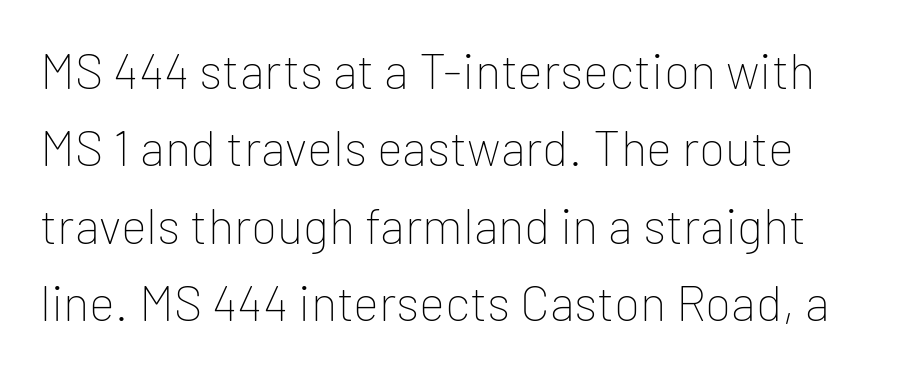
A normal amount of white space separates one row of letters from the next. A sans-serif font was chosen for this passage. Upright lettering throughout. These lines are rendered in a variable-pitch font. Lines of text with bare space underneath. Words appear dense and cohesive because spacing is normal.
